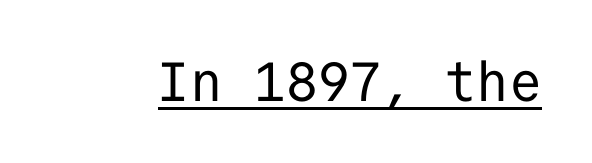
Q: Is the text bold? A: No.
Q: Is the text italic (slanted)? A: No, it is upright.
Q: Is the typeface a serif or a sans-serif typeface? A: Sans-serif.
Q: Is the text underlined? A: Yes.
Q: Is the spacing between letters normal or unusually wide? A: Normal.
Q: Width (condensed, normal, or wide)? A: Normal.
Q: Stroke contrast? A: Low.
Q: x-height? A: Medium.
Q: Monospaced? A: Yes.
